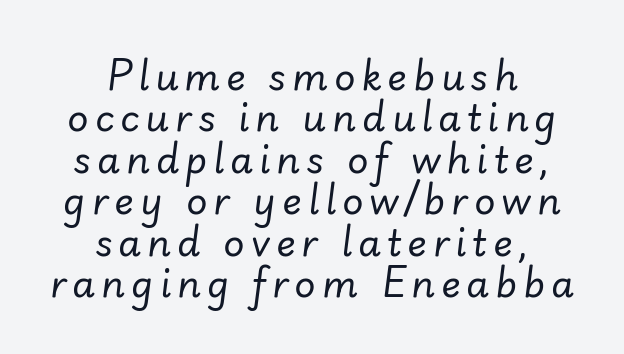
The rendering uses natural spacing where letterforms have individual widths. You could barely slide anything between these rows. The gap between lines stays unmarked. It's the slanting kind of type.
